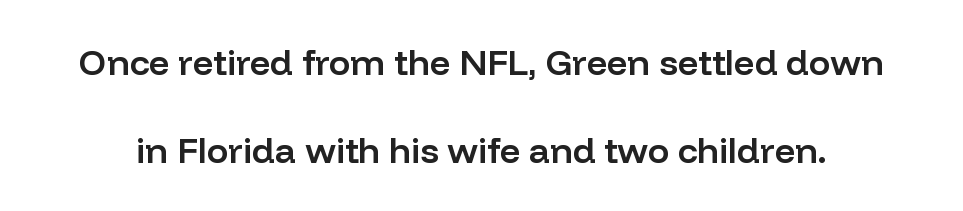
The image shows 36 px semibold sans-serif type, upright; set loose line spacing (2.44x), normal letter spacing, not underlined; low stroke contrast and a medium x-height.
